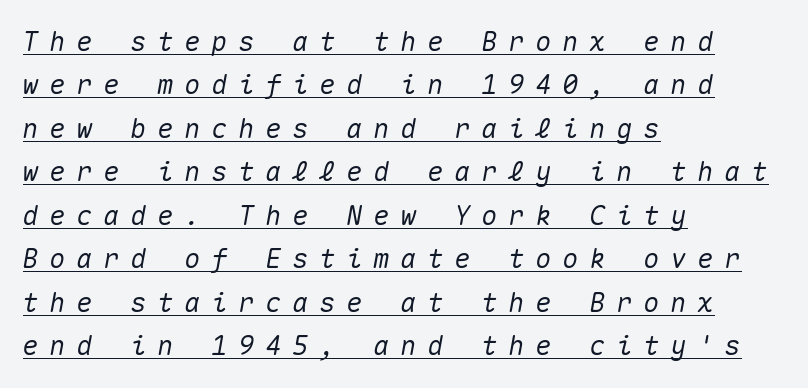
{"italic": "yes", "lean": "right", "slant_degrees": 10, "underline": "yes", "align": "left", "line_spacing": "normal", "line_spacing_ratio": 1.61, "letter_spacing": "wide", "letter_spacing_em": 0.4, "glyph_px": 27}
